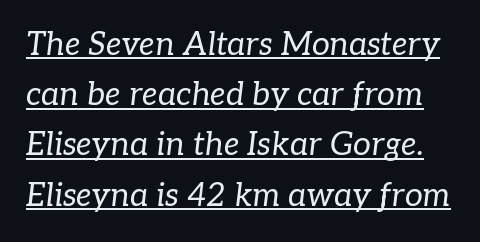
The image shows 32 px regular-weight serif type, italic (leaning right); set normal line spacing (1.57x), normal letter spacing, underlined; low stroke contrast and a medium x-height.
